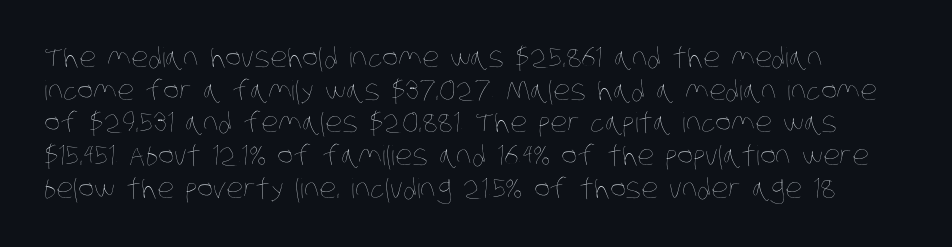
{"bold": "no", "underline": "no", "line_spacing_ratio": 1.21, "letter_spacing": "normal", "letter_spacing_em": 0.0, "glyph_px": 27}
